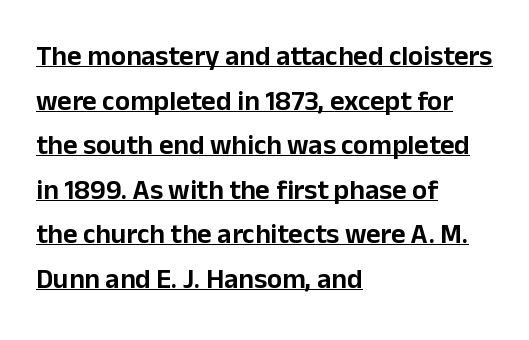
{"serif": "no", "italic": "no", "width": "normal", "stroke_contrast": "low", "x_height": "medium", "monospaced": "no", "underline": "yes", "align": "left", "line_spacing": "normal", "line_spacing_ratio": 1.59, "letter_spacing": "normal", "letter_spacing_em": 0.0, "glyph_px": 28}
